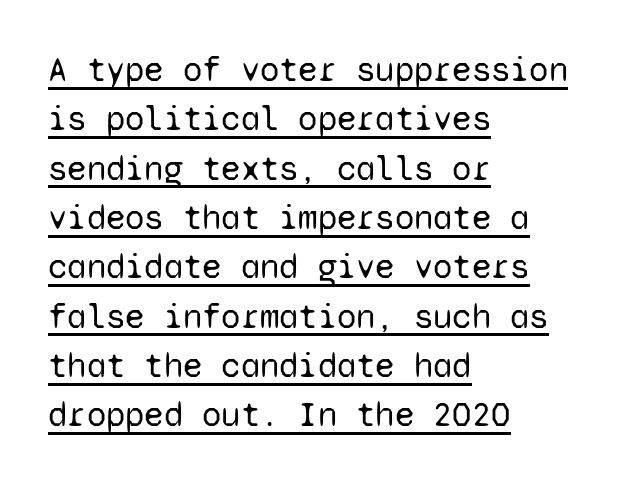
{"serif": "no", "italic": "no", "bold": "no", "weight": "regular", "width": "normal", "stroke_contrast": "low", "x_height": "medium", "monospaced": "yes", "underline": "yes", "align": "left", "line_spacing": "normal", "line_spacing_ratio": 1.41, "letter_spacing": "normal", "letter_spacing_em": 0.0, "glyph_px": 35}
